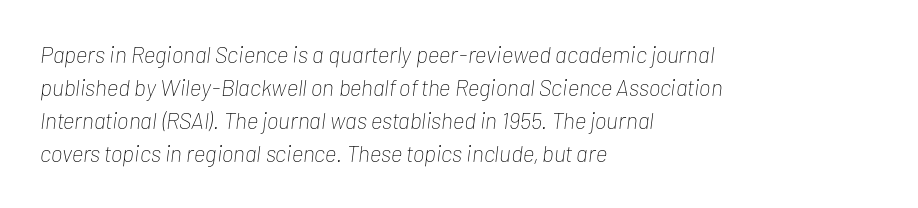
Q: Is the text bold? A: No.
Q: Is the text italic (slanted)? A: Yes, it leans right by about 7 degrees.
Q: Is the text underlined? A: No.
Q: How is the paragraph aligned? A: Left-aligned.
Q: Is the spacing between letters normal or unusually wide? A: Normal.
Q: Is the spacing between lines tight, normal or loose? A: Normal.
